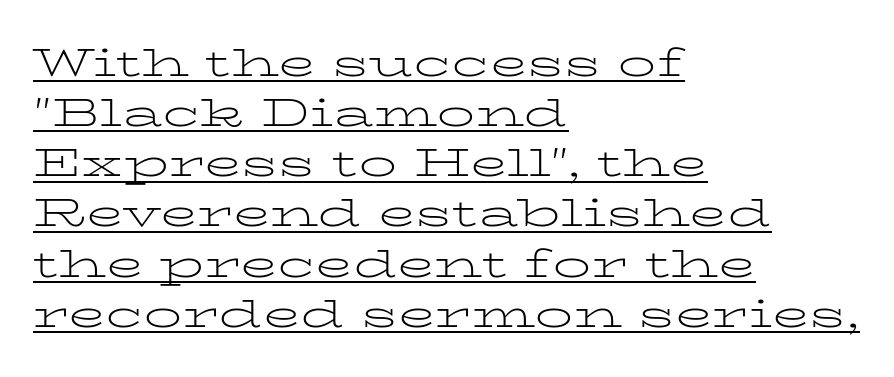
The setting favours the left margin, as ordinary paragraphs usually do. The lines sit at an ordinary, default distance from one another. Posture: vertical. Proportional: the letters do not fall into vertical columns.
